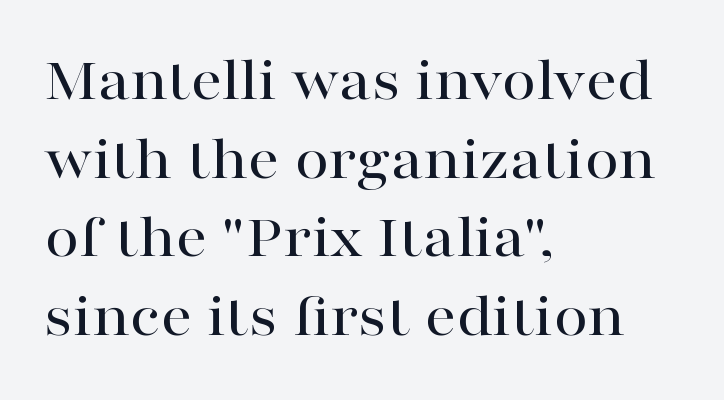
{"serif": "yes", "italic": "no", "width": "wide", "stroke_contrast": "high", "x_height": "medium", "monospaced": "no", "underline": "no", "align": "left", "line_spacing": "normal", "line_spacing_ratio": 1.27, "letter_spacing": "normal", "letter_spacing_em": 0.0, "glyph_px": 62}
